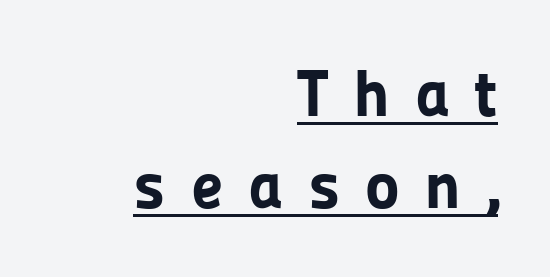
{"serif": "no", "italic": "no", "bold": "yes", "weight": "bold", "width": "normal", "stroke_contrast": "low", "x_height": "medium", "monospaced": "no", "underline": "yes", "align": "right", "line_spacing": "normal", "line_spacing_ratio": 1.39, "letter_spacing": "wide", "letter_spacing_em": 0.37, "glyph_px": 66}
